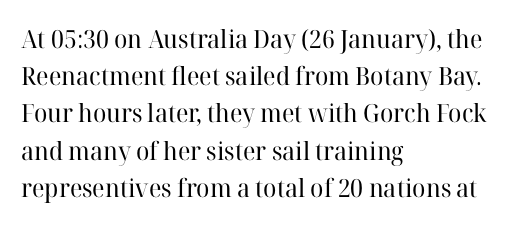
Q: Is the text bold? A: No.
Q: Is the text italic (slanted)? A: No, it is upright.
Q: Is the text underlined? A: No.
Q: How is the paragraph aligned? A: Left-aligned.
Q: Is the spacing between letters normal or unusually wide? A: Normal.
Q: Is the spacing between lines tight, normal or loose? A: Normal.
